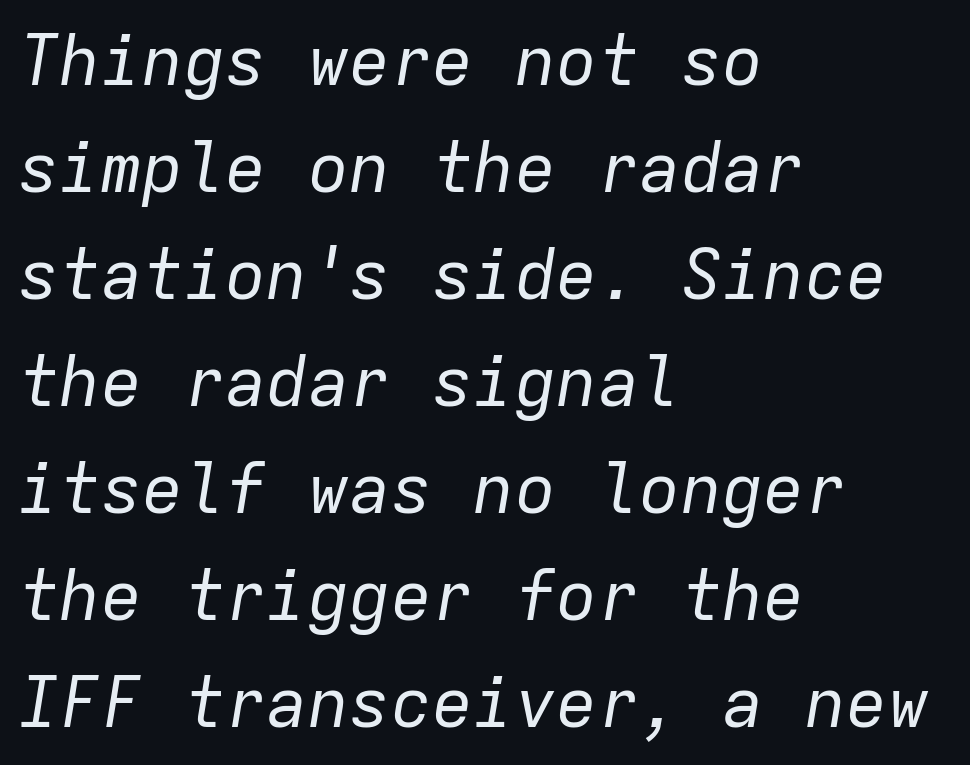
Q: Is the text bold? A: No.
Q: Is the text italic (slanted)? A: Yes, it leans right by about 9 degrees.
Q: Is the text underlined? A: No.
Q: How is the paragraph aligned? A: Left-aligned.
Q: Is the spacing between letters normal or unusually wide? A: Normal.
Q: Is the spacing between lines tight, normal or loose? A: Normal.
Q: Width (condensed, normal, or wide)? A: Normal.
Q: Stroke contrast? A: Low.
Q: x-height? A: Medium.
Q: Monospaced? A: Yes.
